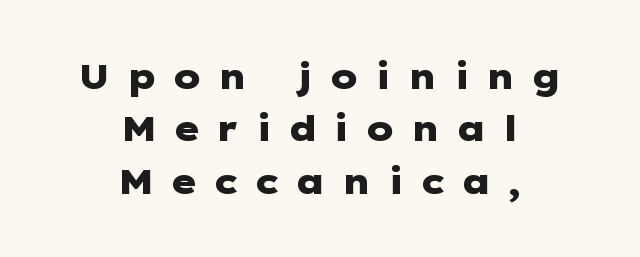
{"serif": "no", "italic": "no", "bold": "yes", "weight": "heavy", "width": "wide", "stroke_contrast": "low", "x_height": "medium", "underline": "no", "align": "center", "line_spacing": "normal", "line_spacing_ratio": 1.5, "letter_spacing": "wide", "letter_spacing_em": 0.43, "glyph_px": 35}
